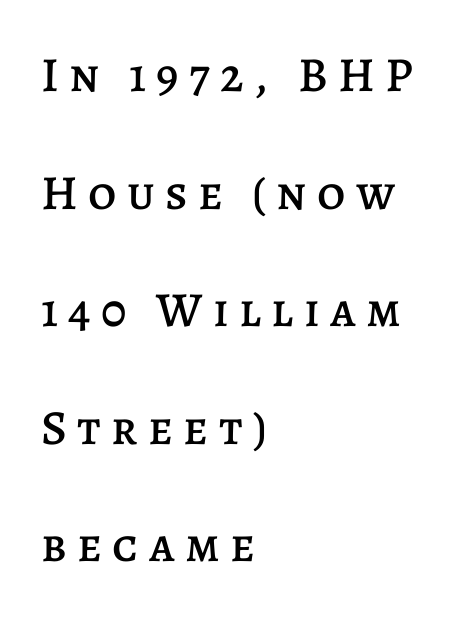
The image shows 49 px text type, upright; set left-aligned, loose line spacing (2.4x), unusually wide letter spacing (+0.21 em), not underlined; low stroke contrast and a large x-height.
